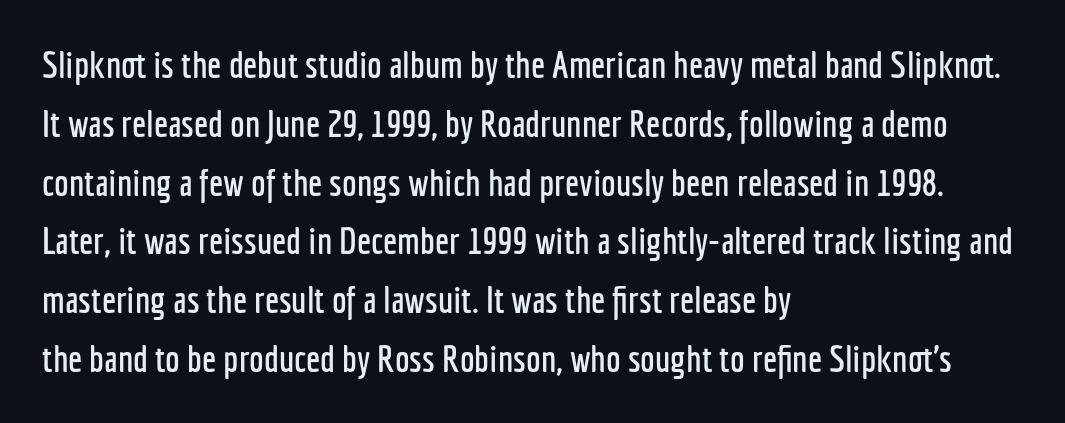
Line starts are locked; line ends wander. Character widths vary here, with narrow letters taking less room than wide ones. A clean baseline with only descenders dipping below it. Nothing unusual about the tracking: characters are spaced as the font intends. Notice how descenders clear the ascenders below comfortably — that's standard leading. Style check: upright.
